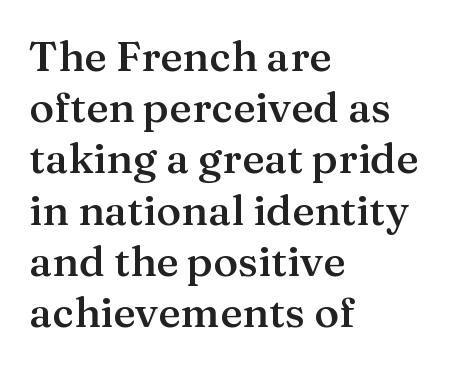
Q: Is the text bold? A: Semi-bold.
Q: Is the text italic (slanted)? A: No, it is upright.
Q: Is the typeface a serif or a sans-serif typeface? A: Serif.
Q: Is the text underlined? A: No.
Q: How is the paragraph aligned? A: Left-aligned.
Q: Is the spacing between letters normal or unusually wide? A: Normal.
Q: Width (condensed, normal, or wide)? A: Normal.
Q: Stroke contrast? A: Medium.
Q: x-height? A: Medium.
Q: Monospaced? A: No.
